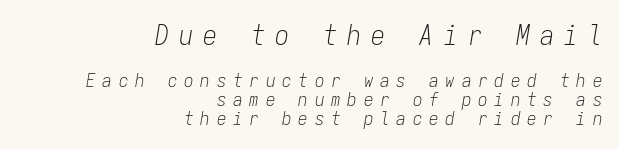
The image shows 28 px light, condensed type, italic (leaning right), monospaced; set right-aligned, tight line spacing (1.01x), unusually wide letter spacing (+0.36 em), not underlined; the first (top) block is 1.47x larger; low stroke contrast and a medium x-height.
